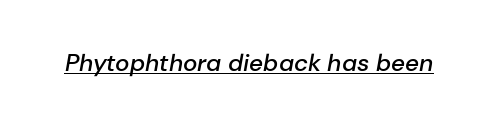
{"italic": "yes", "lean": "right", "slant_degrees": 10, "bold": "semi", "underline": "yes", "letter_spacing": "normal", "letter_spacing_em": 0.0, "glyph_px": 24}
